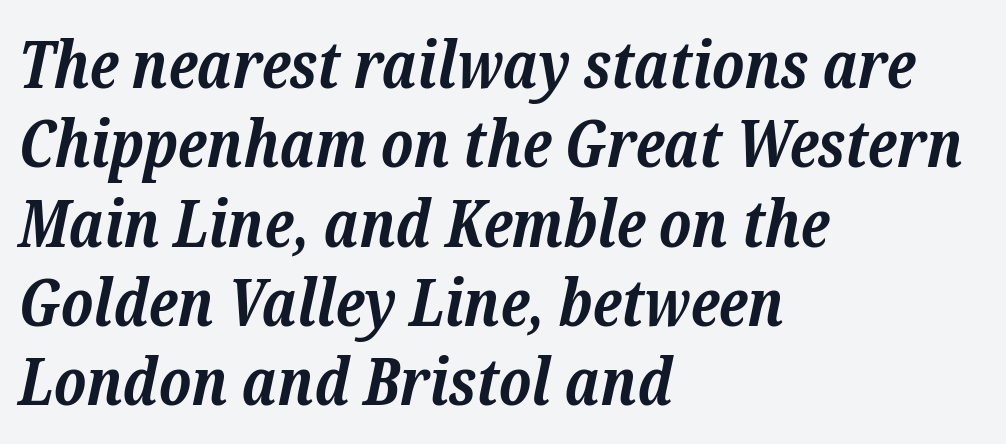
The image shows 65 px bold serif type, italic (leaning right); set left-aligned, line spacing 1.22x, normal letter spacing, not underlined; low stroke contrast and a medium x-height.
